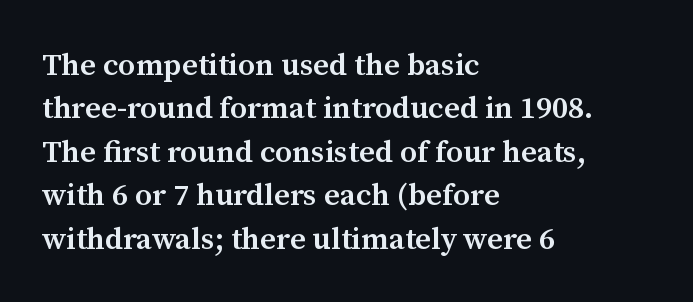
The image shows 31 px semibold serif type, upright; set left-aligned, normal line spacing (1.4x), normal letter spacing, not underlined; medium stroke contrast and a medium x-height.
